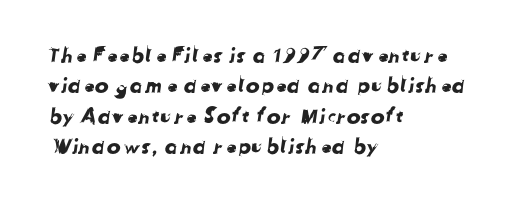
The image shows 21 px text type; set left-aligned, normal line spacing (1.45x), normal letter spacing, not underlined.
